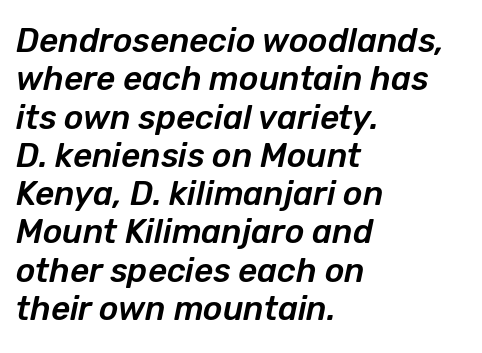
Spacing verdict: proportional, widths tailored to each character. The rendering keeps characters at their native spacing. Designer's note — italics engaged. The specimen omits any rule beneath the text block's lines. A student would call this left alignment; a typographer would say flush left, rag right.
